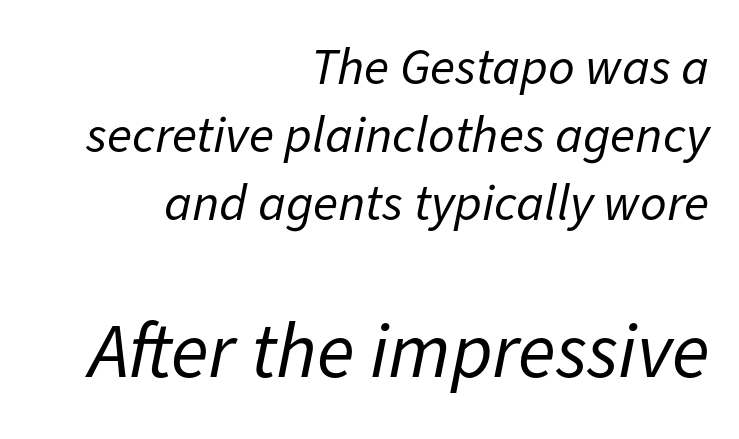
{"italic": "yes", "lean": "right", "slant_degrees": 11, "bold": "no", "weight": "regular", "width": "normal", "stroke_contrast": "low", "x_height": "medium", "monospaced": "no", "underline": "no", "align": "right", "line_spacing": "normal", "line_spacing_ratio": 1.31, "letter_spacing": "normal", "letter_spacing_em": 0.0, "larger_block": "second", "size_ratio": 1.5, "glyph_px": 78}
